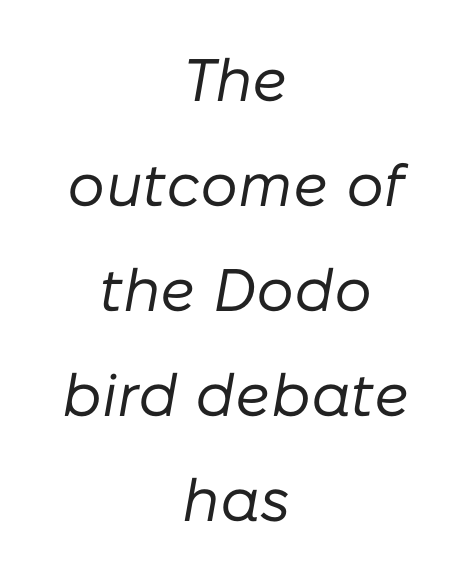
The image shows 60 px regular-weight type, italic (leaning right); set centered, line spacing 1.75x, normal letter spacing, not underlined; low stroke contrast and a medium x-height.
